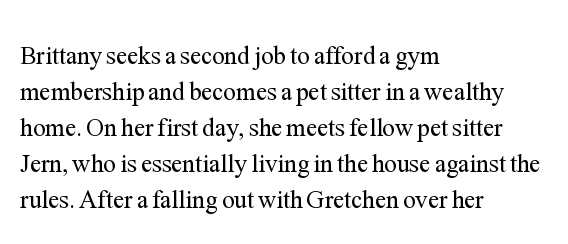
The image shows 25 px text type, upright; set left-aligned, normal line spacing (1.44x), normal letter spacing, not underlined.
